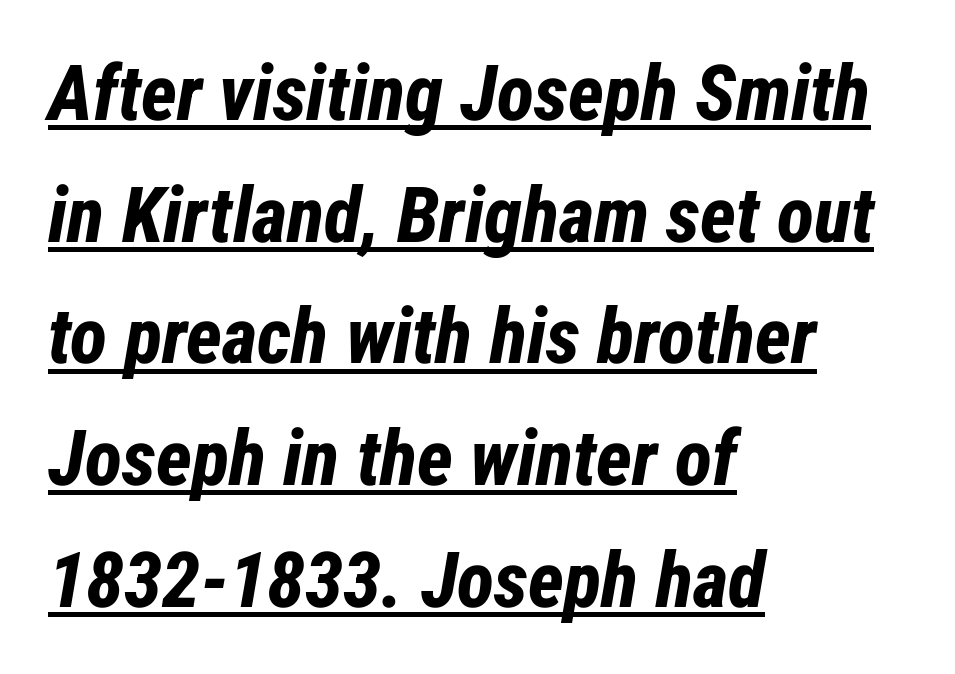
The image shows 77 px bold, condensed type, italic (leaning right); set left-aligned, normal line spacing (1.58x), normal letter spacing, underlined; low stroke contrast and a medium x-height.
